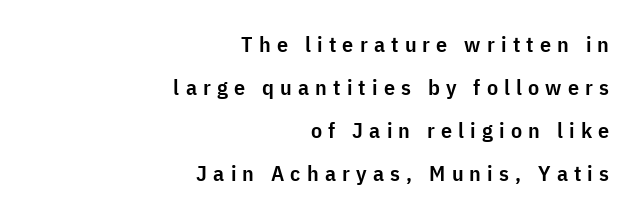
The image shows 22 px text type, upright; set right-aligned, loose line spacing (1.95x), unusually wide letter spacing (+0.28 em), not underlined.
